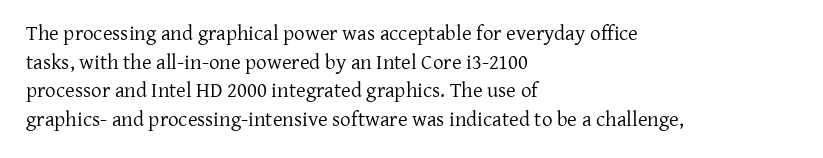
The image shows 21 px text type, upright; set left-aligned, normal line spacing (1.36x), normal letter spacing, not underlined.
